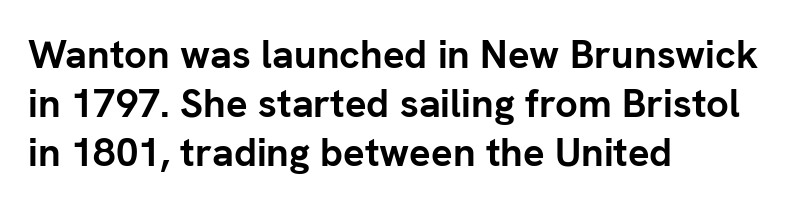
Do the characters align in a grid? No, the font is proportional. Default kerning and tracking; the words read as compact shapes. The passage shown is typeset with a sans-serif family. Pretty heavy lettering here — definitely bold.
